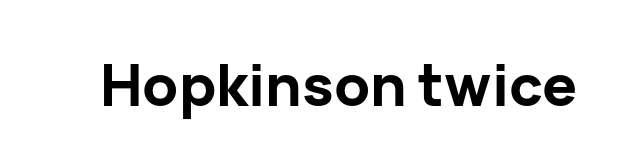
The image shows 58 px bold sans-serif type, upright; set normal letter spacing, not underlined; low stroke contrast and a medium x-height.
